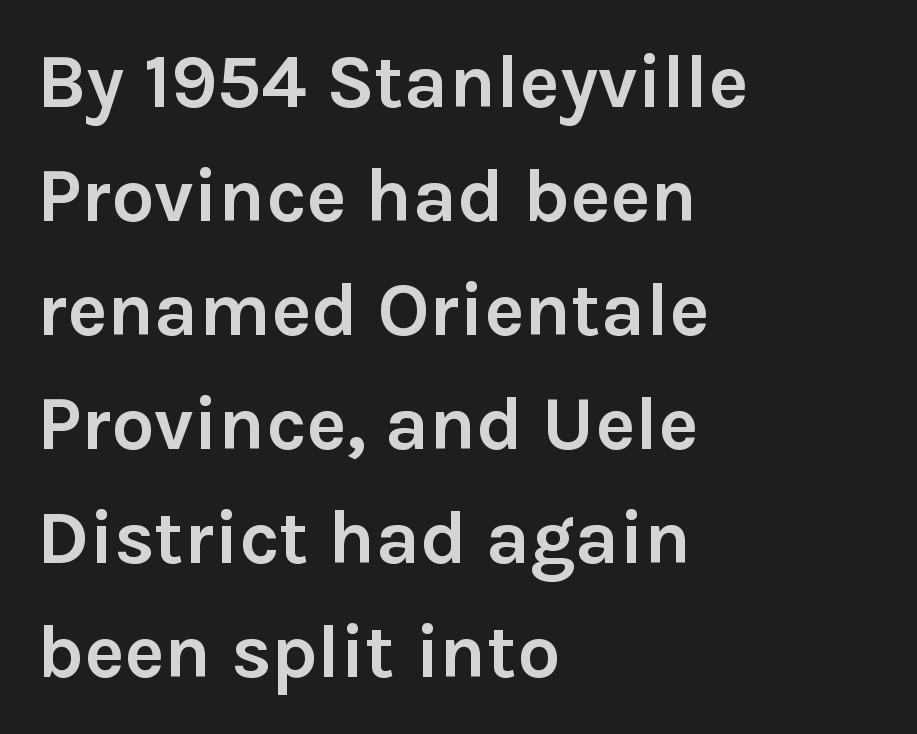
Q: Is the text bold? A: Yes.
Q: Is the text italic (slanted)? A: No, it is upright.
Q: Is the typeface a serif or a sans-serif typeface? A: Sans-serif.
Q: Is the text underlined? A: No.
Q: How is the paragraph aligned? A: Left-aligned.
Q: Is the spacing between letters normal or unusually wide? A: Normal.
Q: Is the spacing between lines tight, normal or loose? A: Normal.
Q: Width (condensed, normal, or wide)? A: Normal.
Q: Stroke contrast? A: Low.
Q: x-height? A: Medium.
Q: Monospaced? A: No.
